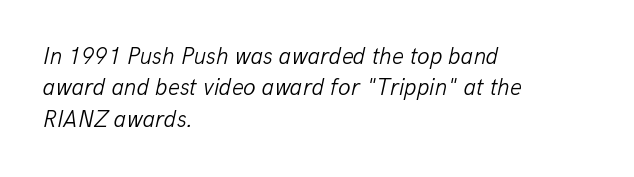
{"italic": "yes", "lean": "right", "slant_degrees": 13, "bold": "no", "underline": "no", "align": "left", "line_spacing": "normal", "line_spacing_ratio": 1.36, "letter_spacing": "normal", "letter_spacing_em": 0.0, "glyph_px": 23}
